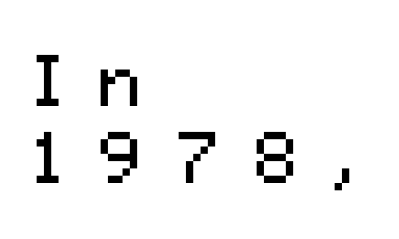
The image shows 73 px regular-weight sans-serif type, upright; set left-aligned, tight line spacing (1.06x), unusually wide letter spacing (+0.47 em), not underlined; medium stroke contrast and a medium x-height.
